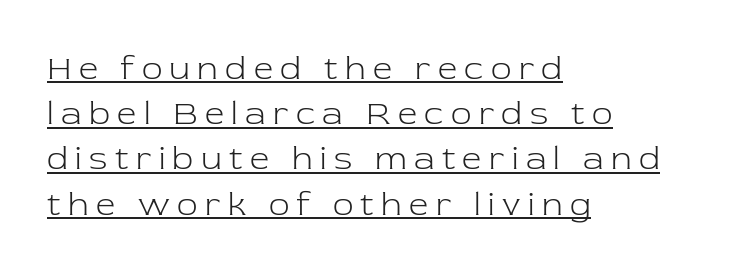
{"serif": "yes", "italic": "no", "bold": "no", "weight": "light", "width": "normal", "stroke_contrast": "low", "x_height": "medium", "monospaced": "no", "underline": "yes", "align": "left", "line_spacing": "normal", "line_spacing_ratio": 1.33, "letter_spacing": "wide", "letter_spacing_em": 0.22, "glyph_px": 34}
